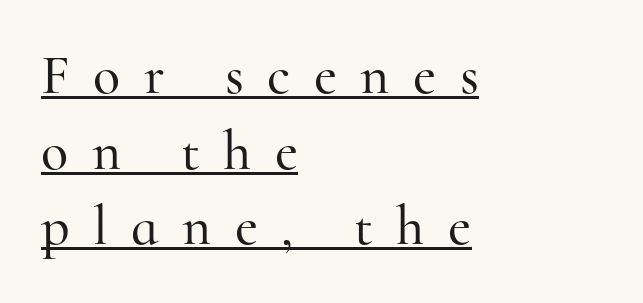
The image shows 56 px serif type, upright; set left-aligned, normal line spacing (1.35x), unusually wide letter spacing (+0.42 em), underlined; high stroke contrast and a small x-height.
